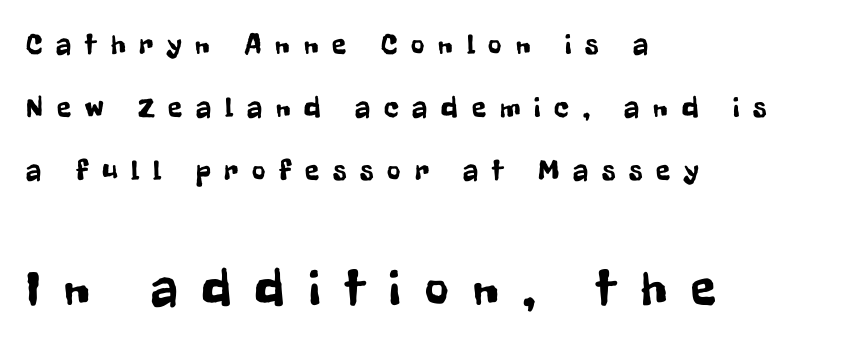
{"serif": "no", "italic": "no", "width": "condensed", "stroke_contrast": "low", "x_height": "medium", "monospaced": "no", "underline": "no", "align": "left", "line_spacing": "loose", "line_spacing_ratio": 2.17, "letter_spacing": "wide", "letter_spacing_em": 0.48, "larger_block": "second", "size_ratio": 1.76, "glyph_px": 51}
